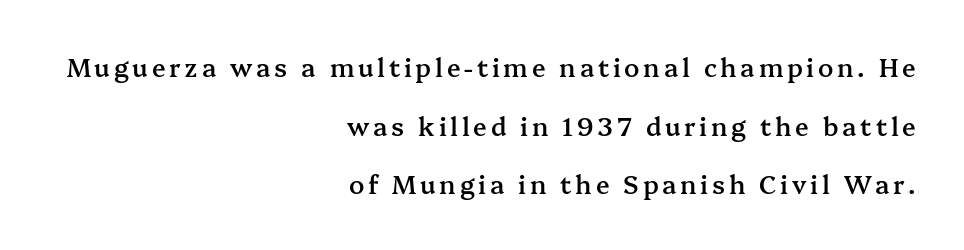
Q: Is the text bold? A: Semi-bold.
Q: Is the text italic (slanted)? A: No, it is upright.
Q: Is the text underlined? A: No.
Q: How is the paragraph aligned? A: Right-aligned.
Q: Is the spacing between lines tight, normal or loose? A: Loose.
